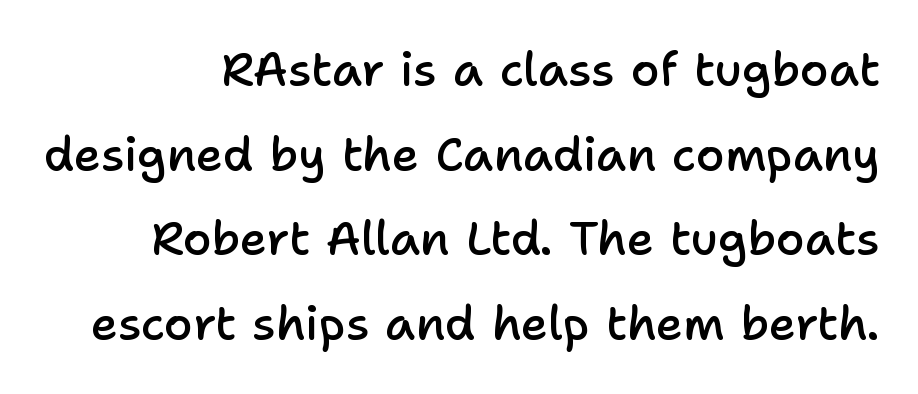
{"serif": "no", "italic": "no", "bold": "semi", "weight": "semibold", "width": "normal", "stroke_contrast": "low", "x_height": "medium", "monospaced": "no", "underline": "no", "line_spacing_ratio": 1.8, "letter_spacing": "normal", "letter_spacing_em": 0.0, "glyph_px": 47}
